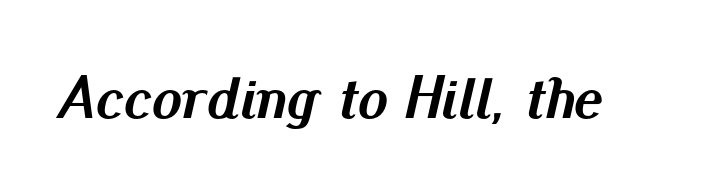
Q: Is the text bold? A: Yes.
Q: Is the text italic (slanted)? A: Yes, it leans right by about 13 degrees.
Q: Is the text underlined? A: No.
Q: Is the spacing between letters normal or unusually wide? A: Normal.
Q: Width (condensed, normal, or wide)? A: Normal.
Q: Stroke contrast? A: Medium.
Q: x-height? A: Small.
Q: Monospaced? A: No.
